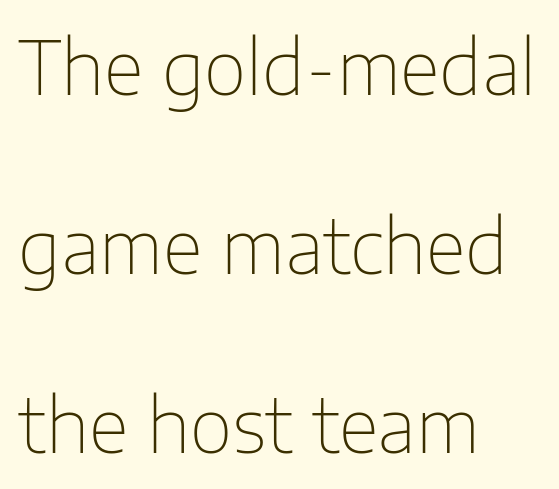
Glyph-to-glyph distance matches everyday printed text. Each row of text sits above clean, open space. Do the characters align in a grid? No, the font is proportional. Reading down the block, your eye returns to a fixed left position each line. The typeface chosen for these lines omits serifs. The specimen reads as upright at a glance.
